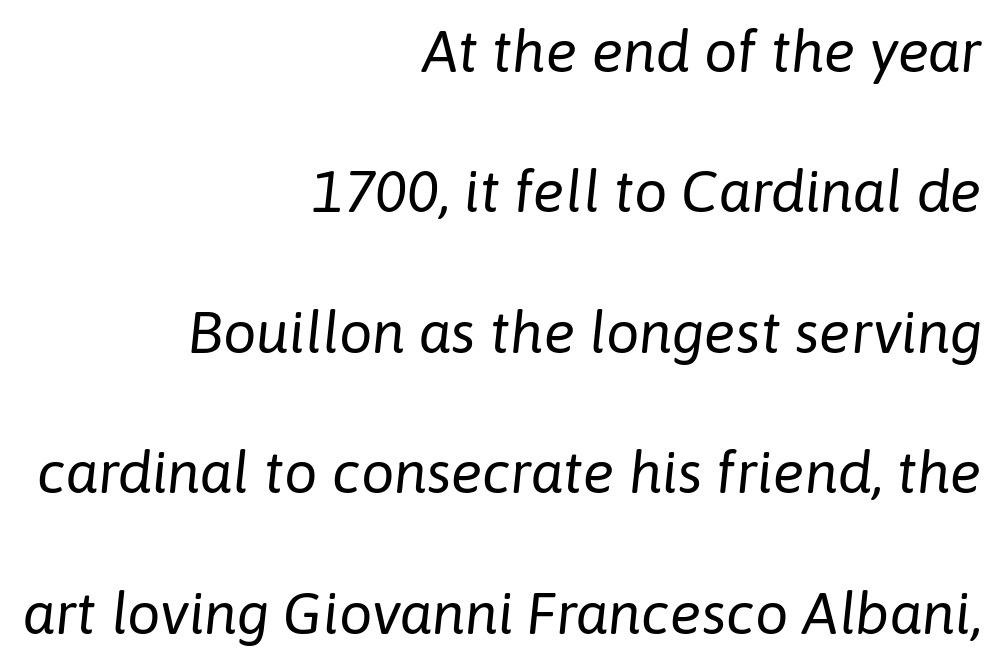
The image shows 59 px regular-weight type, italic (leaning right); set right-aligned, loose line spacing (2.38x), normal letter spacing, not underlined; low stroke contrast and a medium x-height.
